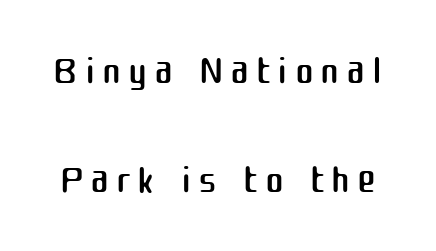
{"serif": "no", "italic": "no", "bold": "no", "weight": "regular", "width": "normal", "stroke_contrast": "medium", "x_height": "medium", "monospaced": "no", "underline": "no", "line_spacing": "loose", "line_spacing_ratio": 1.91, "glyph_px": 57}
